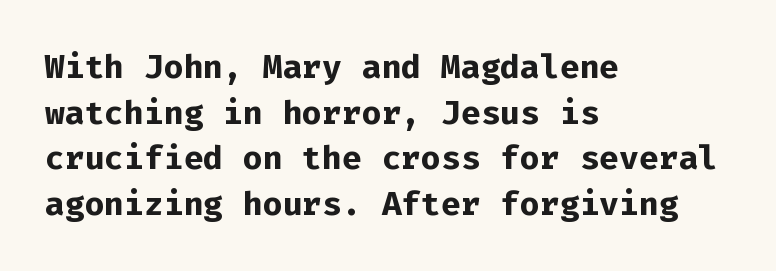
Q: Is the text bold? A: Yes.
Q: Is the text italic (slanted)? A: No, it is upright.
Q: Is the typeface a serif or a sans-serif typeface? A: Sans-serif.
Q: Is the text underlined? A: No.
Q: How is the paragraph aligned? A: Left-aligned.
Q: Is the spacing between letters normal or unusually wide? A: Normal.
Q: Is the spacing between lines tight, normal or loose? A: Normal.
Q: Width (condensed, normal, or wide)? A: Normal.
Q: Stroke contrast? A: Low.
Q: x-height? A: Medium.
Q: Monospaced? A: Yes.
